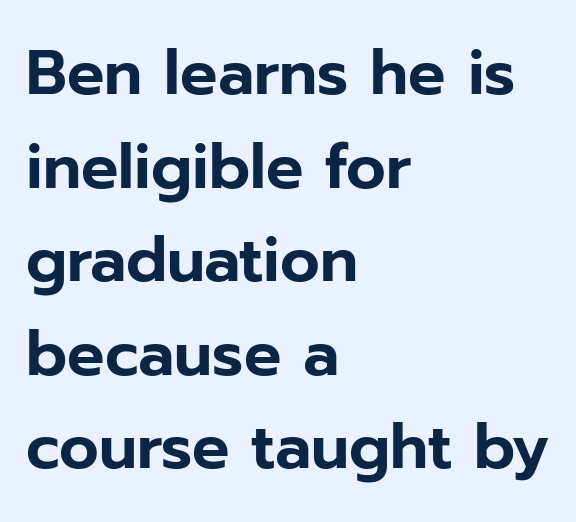
Letterform terminals end flat and unadorned throughout the passage. No italicization has been applied; the sample stays upright. Vertical spacing — default. Horizontal alignment here is leftward, the default for most running prose. Just letters on the line, the space beneath them empty. The face used here is proportionally spaced, like ordinary book or web type.
